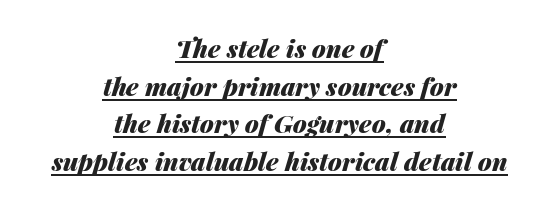
Q: Is the text bold? A: Yes.
Q: Is the text italic (slanted)? A: Yes, it leans right by about 14 degrees.
Q: Is the text underlined? A: Yes.
Q: How is the paragraph aligned? A: Centered.
Q: Is the spacing between letters normal or unusually wide? A: Normal.
Q: Is the spacing between lines tight, normal or loose? A: Normal.
